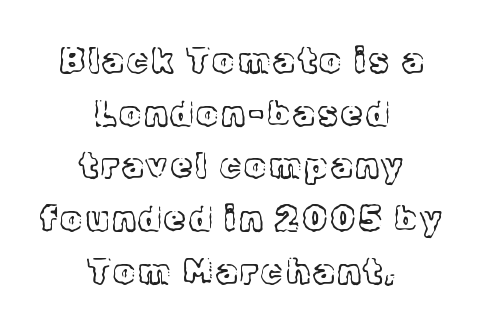
The image shows 34 px light serif type, upright; set centered, normal line spacing (1.55x), not underlined; a medium x-height.
